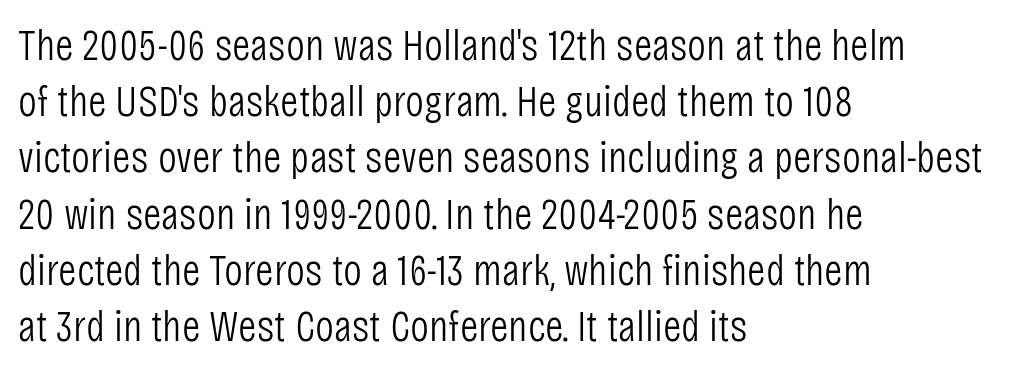
The image shows 45 px light, condensed sans-serif type, upright; set left-aligned, normal line spacing (1.25x), normal letter spacing, not underlined; low stroke contrast and a large x-height.
